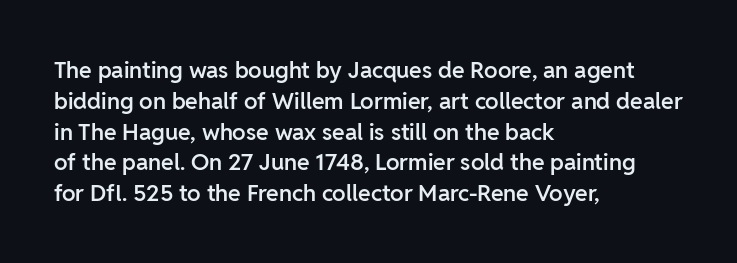
Whoever set this chose a conventional vertical rhythm. There is no visible air inserted between adjacent glyphs. Where is the straight margin? On the left. Type without underlining. The specimen reads as upright at a glance. The typesetting leans somewhat heavy: a semibold.
